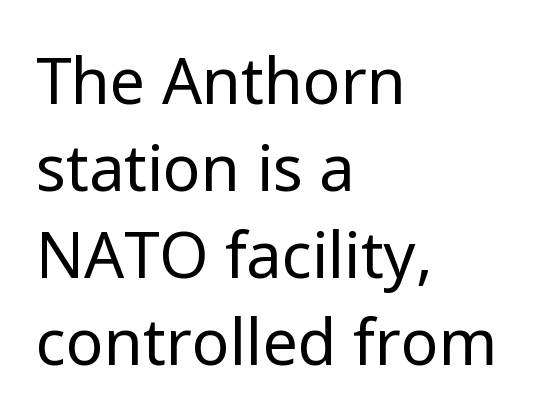
The image shows 63 px regular-weight sans-serif type, upright; set left-aligned, normal line spacing (1.38x), normal letter spacing, not underlined; low stroke contrast and a medium x-height.
